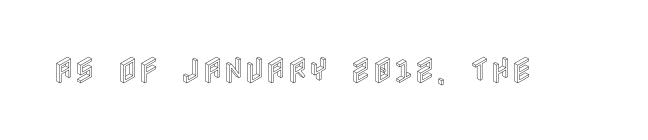
The image shows 29 px condensed type, upright; set normal letter spacing, not underlined; a large x-height.
